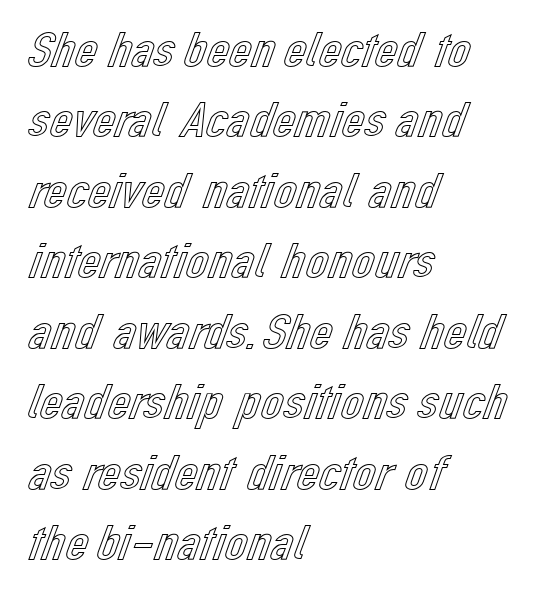
Check under the words: just untouched page. The letters advance in unequal steps, a hallmark of proportional type. The ragged edge is on the right, which tells us the setting is flush left. Compared with typical body copy, the letter spacing here is the same.
